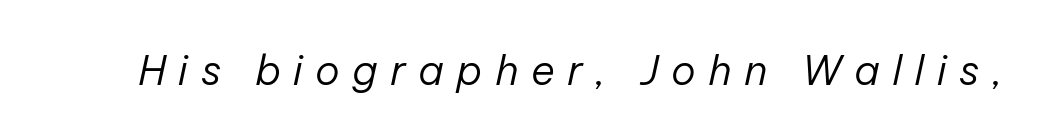
Q: Is the text bold? A: No.
Q: Is the text italic (slanted)? A: Yes, it leans right by about 12 degrees.
Q: Is the text underlined? A: No.
Q: Is the spacing between letters normal or unusually wide? A: Unusually wide.
Q: Width (condensed, normal, or wide)? A: Normal.
Q: Stroke contrast? A: Low.
Q: x-height? A: Medium.
Q: Monospaced? A: No.
